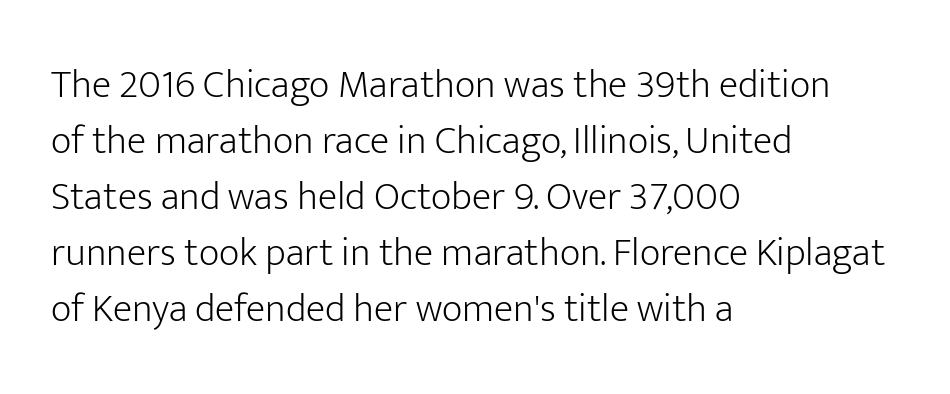
The image shows 40 px light sans-serif type, upright; set left-aligned, normal line spacing (1.4x), normal letter spacing, not underlined; low stroke contrast and a medium x-height.
